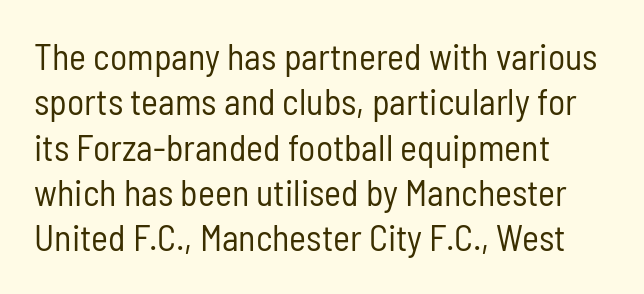
Compared with a typical body face, this is equally light or lighter still. No extra tracking has been applied to these lines. The lines sit at an ordinary, default distance from one another. Varying glyph widths throughout — classic text-font behaviour. Nope, not italic — everything's standing straight. Font category for this specimen: sans-serif.
